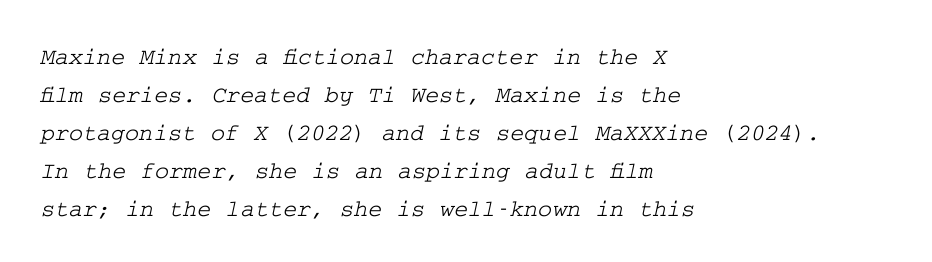
Q: Is the text underlined? A: No.
Q: How is the paragraph aligned? A: Left-aligned.
Q: Is the spacing between letters normal or unusually wide? A: Normal.
Q: Is the spacing between lines tight, normal or loose? A: Normal.
